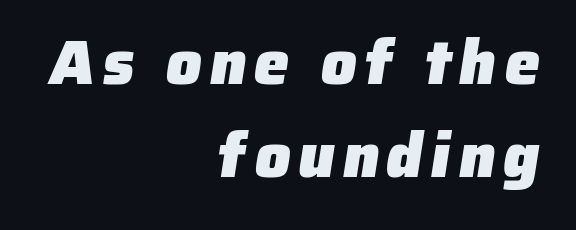
Note the varied advance widths — an 'i' is clearly narrower than an 'm'. Its strokes are broad and dark, the hallmark of bold type. No feet cap the strokes, marking this as sans-serif type. Whoever set this chose a conventional vertical rhythm.
